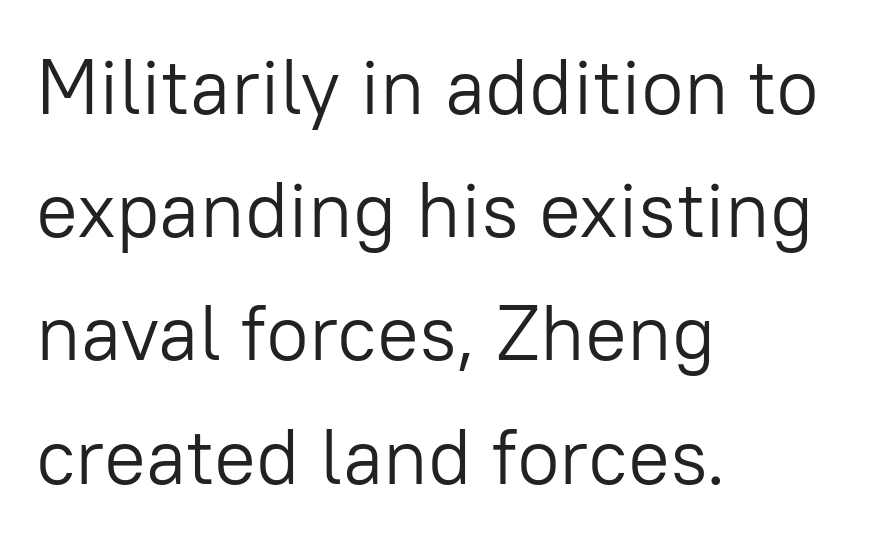
The image shows 78 px light sans-serif type, upright; set left-aligned, normal line spacing (1.58x), normal letter spacing, not underlined; low stroke contrast and a medium x-height.
